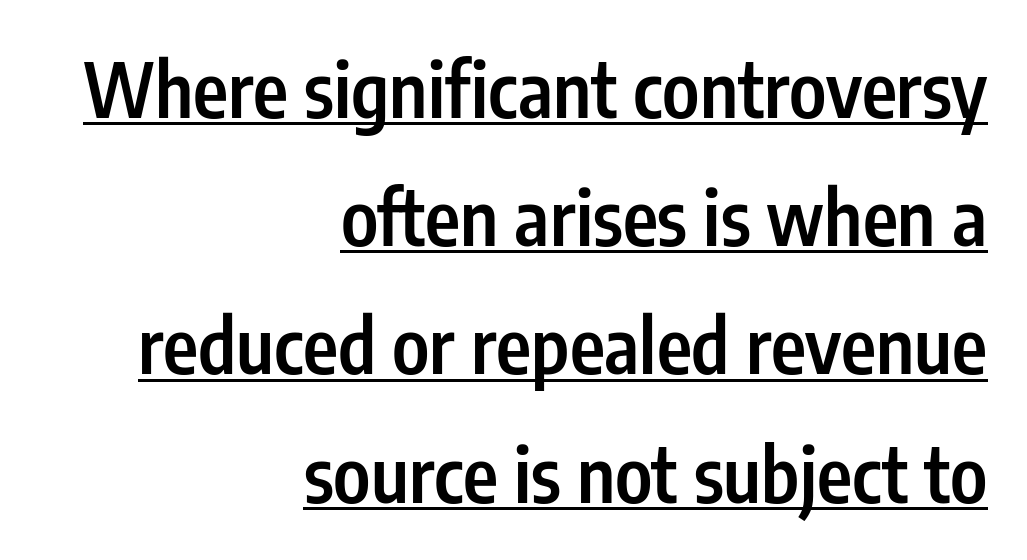
The image shows 75 px semibold, condensed sans-serif type, upright; set right-aligned, line spacing 1.71x, normal letter spacing, underlined; low stroke contrast and a medium x-height.
